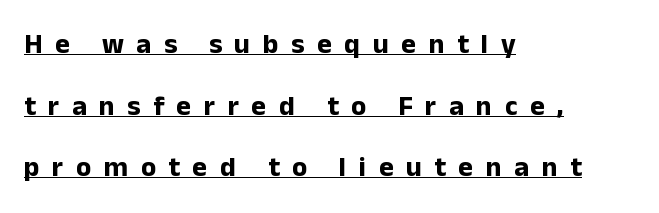
{"serif": "no", "italic": "no", "bold": "yes", "weight": "bold", "width": "normal", "stroke_contrast": "low", "x_height": "medium", "monospaced": "no", "underline": "yes", "align": "left", "line_spacing": "loose", "line_spacing_ratio": 2.2, "letter_spacing": "wide", "letter_spacing_em": 0.45, "glyph_px": 28}
